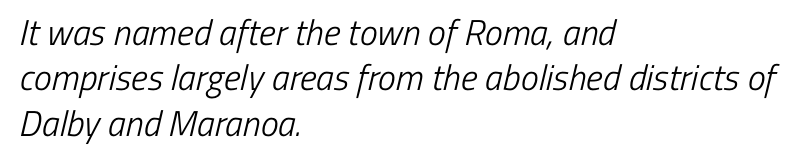
The image shows 36 px light, condensed sans-serif type; set left-aligned, normal line spacing (1.26x), normal letter spacing, not underlined; low stroke contrast and a medium x-height.
